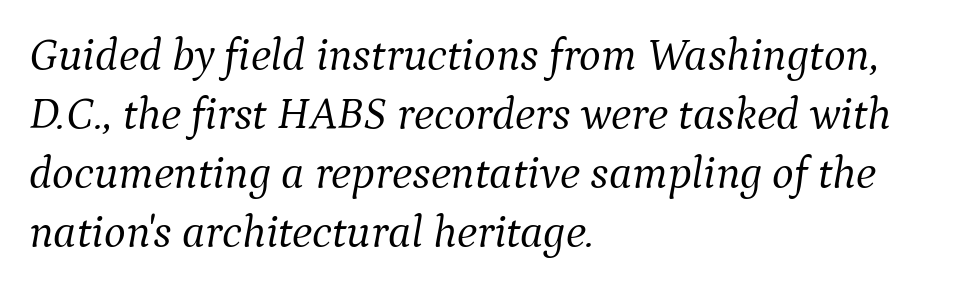
The image shows 46 px light serif type, italic (leaning right); set left-aligned, normal line spacing (1.28x), normal letter spacing, not underlined; medium stroke contrast and a medium x-height.
